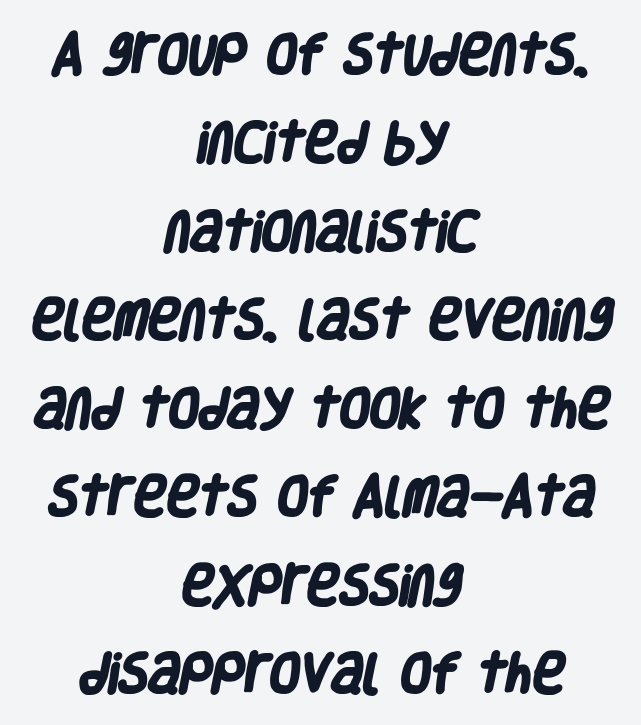
The image shows 44 px heavy, condensed sans-serif type; set centered, loose line spacing (2.01x), normal letter spacing, not underlined; low stroke contrast and a large x-height.
